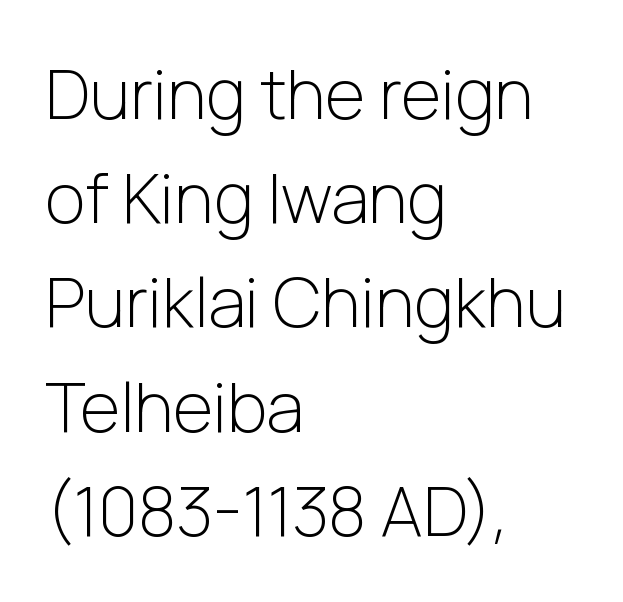
{"serif": "no", "italic": "no", "bold": "no", "weight": "light", "width": "normal", "stroke_contrast": "low", "x_height": "medium", "monospaced": "no", "underline": "no", "align": "left", "line_spacing": "normal", "line_spacing_ratio": 1.51, "letter_spacing": "normal", "letter_spacing_em": 0.0, "glyph_px": 69}
